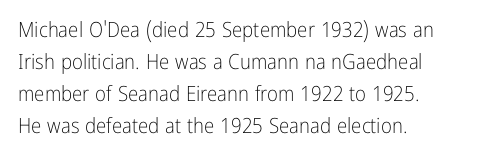
The image shows 21 px text type, upright; set left-aligned, normal line spacing (1.53x), normal letter spacing, not underlined.
